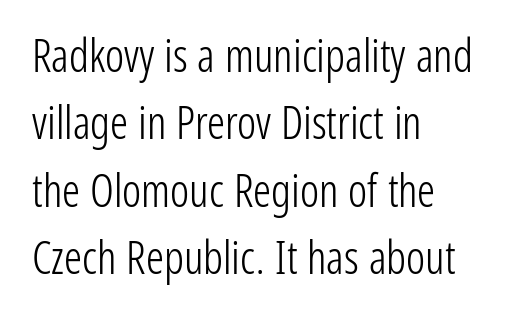
The image shows 45 px light, condensed sans-serif type, upright; set left-aligned, normal line spacing (1.5x), normal letter spacing, not underlined; low stroke contrast and a medium x-height.
